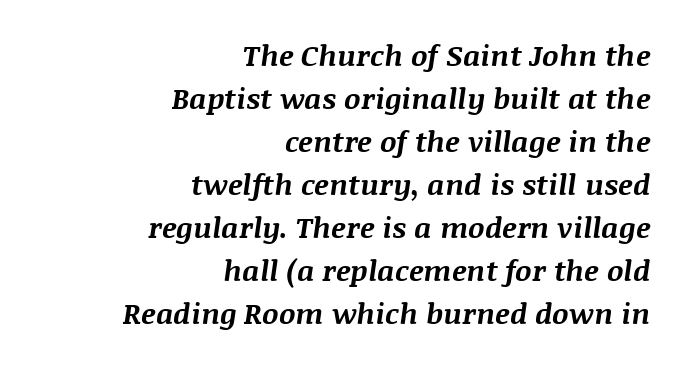
Q: Is the text bold? A: Yes.
Q: Is the text italic (slanted)? A: Yes, it leans right by about 8 degrees.
Q: Is the text underlined? A: No.
Q: How is the paragraph aligned? A: Right-aligned.
Q: Is the spacing between letters normal or unusually wide? A: Normal.
Q: Is the spacing between lines tight, normal or loose? A: Normal.
Q: Width (condensed, normal, or wide)? A: Normal.
Q: Stroke contrast? A: Medium.
Q: x-height? A: Large.
Q: Monospaced? A: No.
